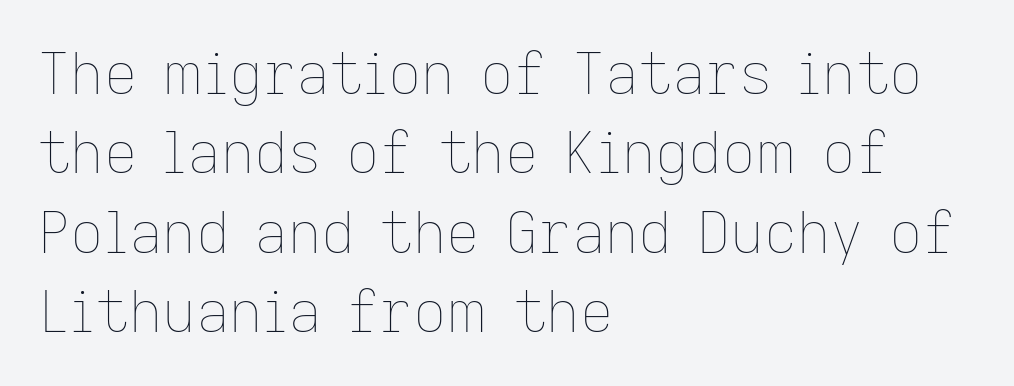
The image shows 58 px thin type, upright; set left-aligned, normal line spacing (1.37x), normal letter spacing, not underlined; low stroke contrast and a medium x-height.
